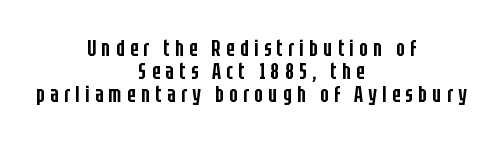
Q: Is the text bold? A: Semi-bold.
Q: Is the text italic (slanted)? A: No, it is upright.
Q: Is the text underlined? A: No.
Q: How is the paragraph aligned? A: Centered.
Q: Is the spacing between letters normal or unusually wide? A: Unusually wide.
Q: Is the spacing between lines tight, normal or loose? A: Tight.
